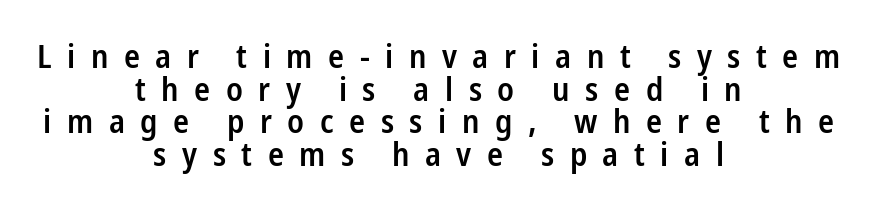
{"serif": "no", "italic": "no", "bold": "semi", "weight": "semibold", "width": "condensed", "stroke_contrast": "low", "x_height": "medium", "monospaced": "no", "underline": "no", "align": "center", "line_spacing": "tight", "line_spacing_ratio": 0.99, "letter_spacing": "wide", "letter_spacing_em": 0.47, "glyph_px": 33}
